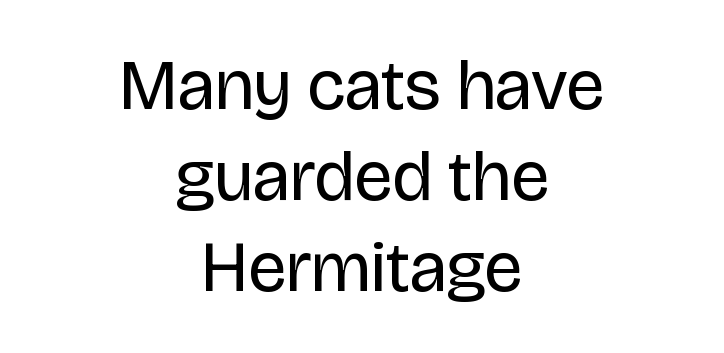
Q: Is the text bold? A: No.
Q: Is the text italic (slanted)? A: No, it is upright.
Q: Is the typeface a serif or a sans-serif typeface? A: Sans-serif.
Q: Is the text underlined? A: No.
Q: How is the paragraph aligned? A: Centered.
Q: Is the spacing between letters normal or unusually wide? A: Normal.
Q: Is the spacing between lines tight, normal or loose? A: Normal.
Q: Width (condensed, normal, or wide)? A: Normal.
Q: Stroke contrast? A: Low.
Q: x-height? A: Large.
Q: Monospaced? A: No.
